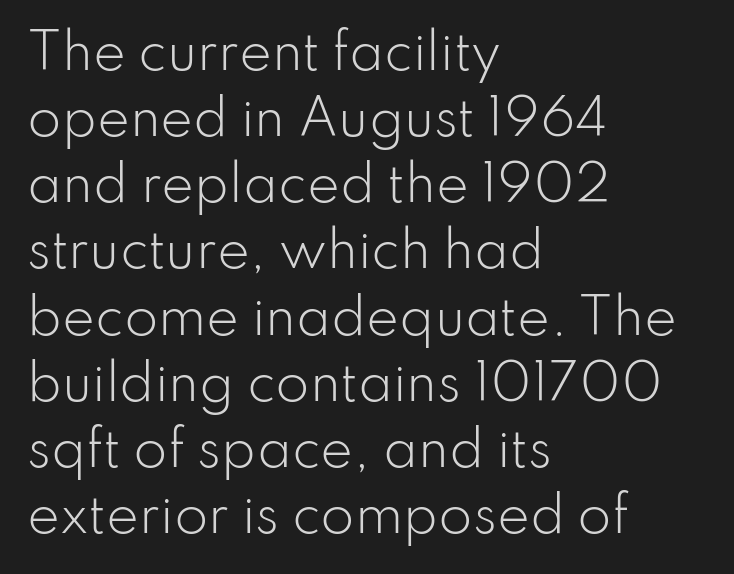
The image shows 49 px light sans-serif type, upright; set left-aligned, normal line spacing (1.35x), normal letter spacing, not underlined; low stroke contrast and a small x-height.
